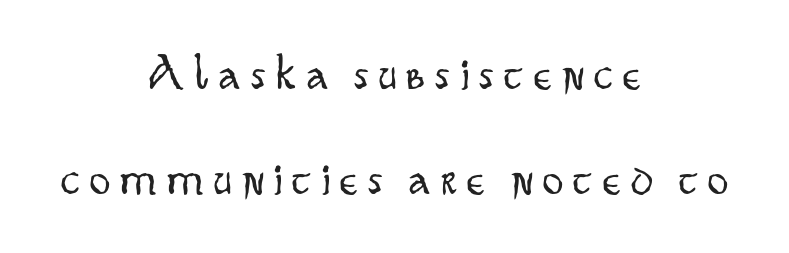
{"serif": "no", "italic": "no", "bold": "no", "weight": "light", "width": "condensed", "stroke_contrast": "low", "x_height": "small", "monospaced": "no", "underline": "no", "align": "center", "line_spacing": "loose", "line_spacing_ratio": 2.05, "letter_spacing": "wide", "letter_spacing_em": 0.21, "glyph_px": 51}
